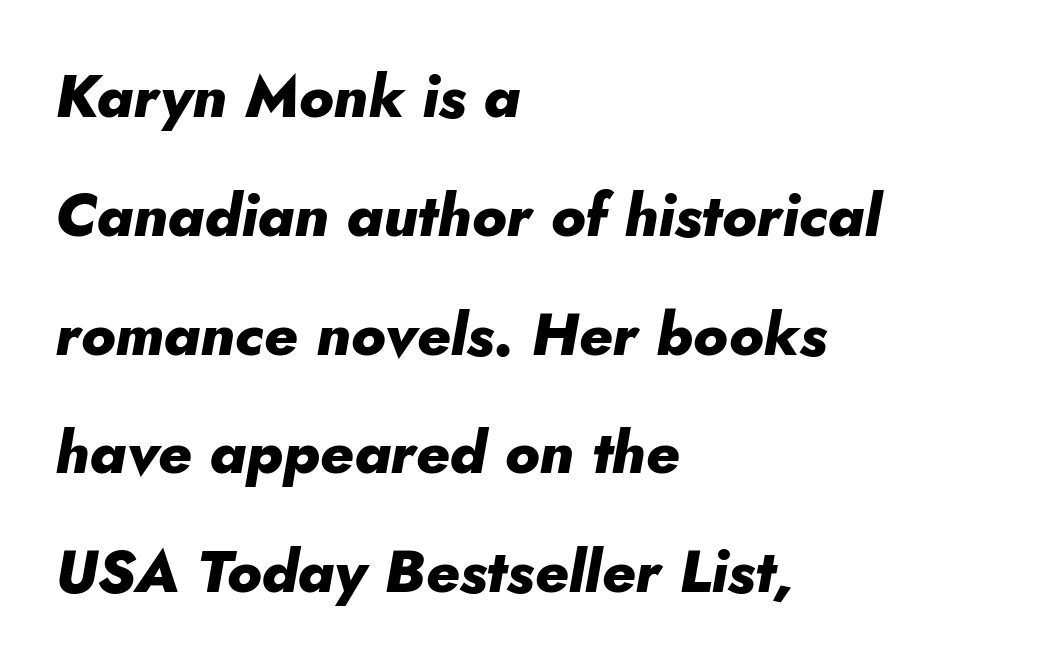
Type without underlining. Italic? Definitely — the glyphs are oblique. Interline gaps are noticeably wide in this sample. Where is the straight margin? On the left. This sample uses plain, unmodified letter spacing.
